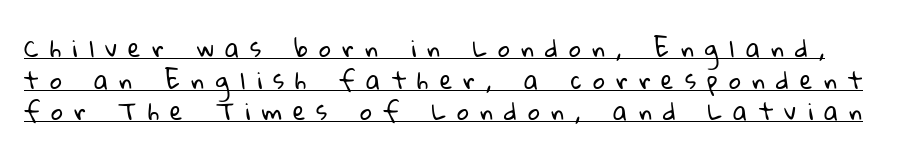
Q: Is the text bold? A: No.
Q: Is the text underlined? A: Yes.
Q: Is the spacing between letters normal or unusually wide? A: Unusually wide.
Q: Is the spacing between lines tight, normal or loose? A: Normal.
